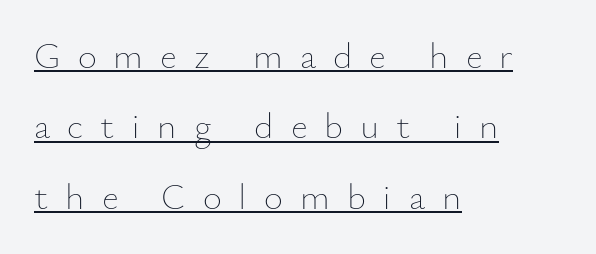
Q: Is the text bold? A: No.
Q: Is the text italic (slanted)? A: No, it is upright.
Q: Is the text underlined? A: Yes.
Q: How is the paragraph aligned? A: Left-aligned.
Q: Is the spacing between letters normal or unusually wide? A: Unusually wide.
Q: Is the spacing between lines tight, normal or loose? A: Loose.
Q: Width (condensed, normal, or wide)? A: Normal.
Q: Stroke contrast? A: Low.
Q: x-height? A: Small.
Q: Monospaced? A: No.
